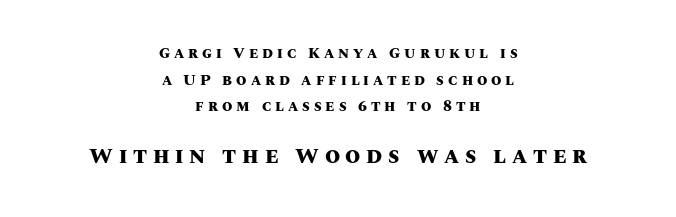
A typesetter would call this heavily tracked-out type. Bare-footed words on every line. Top chunk: small. Bottom chunk: large. The compositor balanced each line on the midline. Posture: upright roman.
